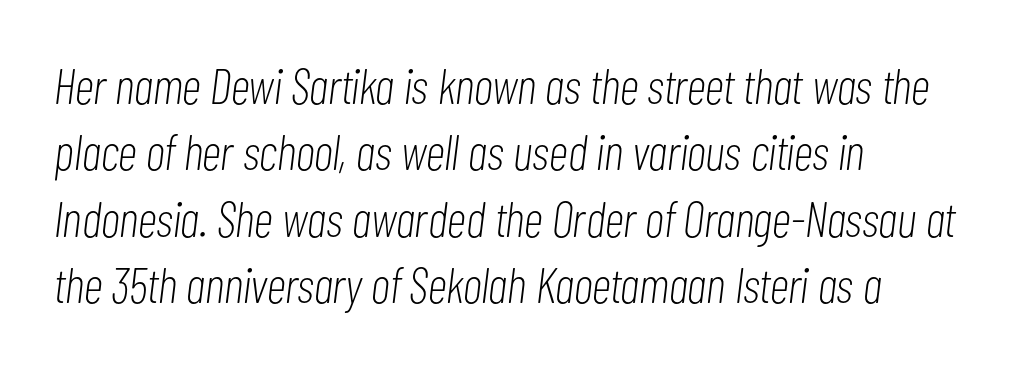
{"italic": "yes", "lean": "right", "slant_degrees": 7, "bold": "no", "weight": "light", "width": "condensed", "stroke_contrast": "low", "x_height": "medium", "monospaced": "no", "underline": "no", "align": "left", "line_spacing": "normal", "line_spacing_ratio": 1.33, "letter_spacing": "normal", "letter_spacing_em": 0.0, "glyph_px": 50}
